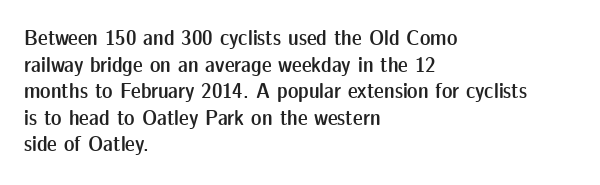
The image shows 22 px text type, upright; set left-aligned, line spacing 1.21x, normal letter spacing, not underlined.
